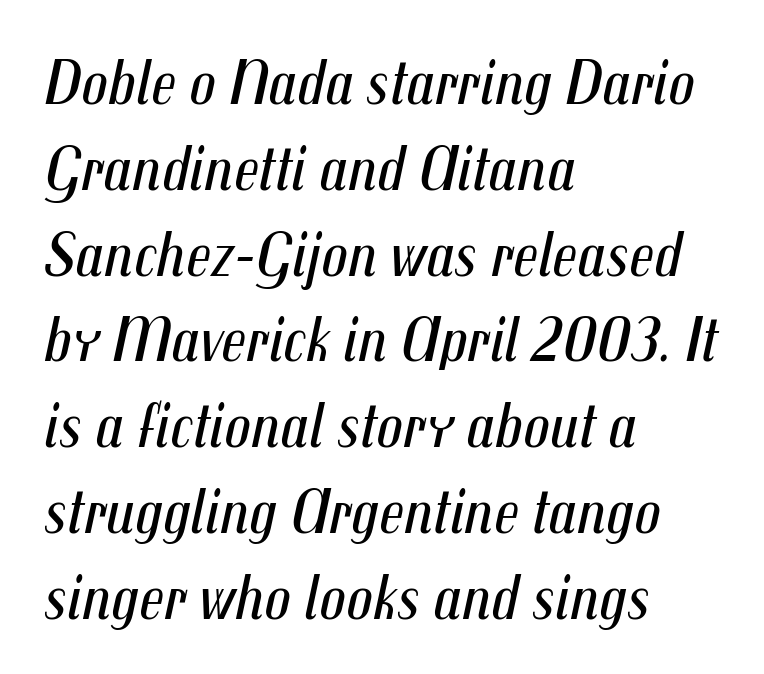
{"italic": "yes", "lean": "right", "slant_degrees": 12, "bold": "no", "weight": "regular", "width": "condensed", "stroke_contrast": "medium", "x_height": "medium", "monospaced": "no", "underline": "no", "align": "left", "line_spacing": "normal", "line_spacing_ratio": 1.32, "letter_spacing": "normal", "letter_spacing_em": 0.0, "glyph_px": 65}
